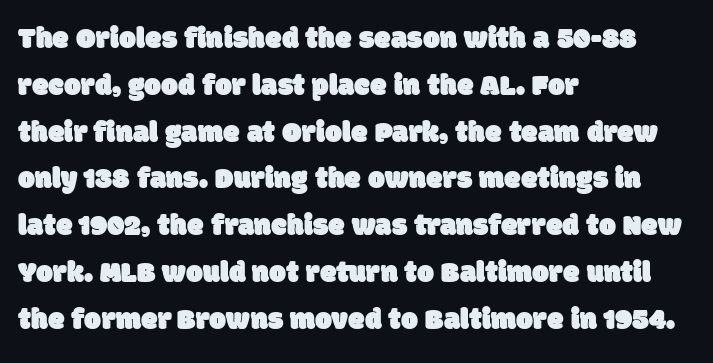
{"serif": "no", "width": "normal", "stroke_contrast": "low", "x_height": "large", "monospaced": "no", "underline": "no", "align": "left", "line_spacing": "normal", "line_spacing_ratio": 1.56, "letter_spacing": "normal", "letter_spacing_em": 0.0, "glyph_px": 30}
